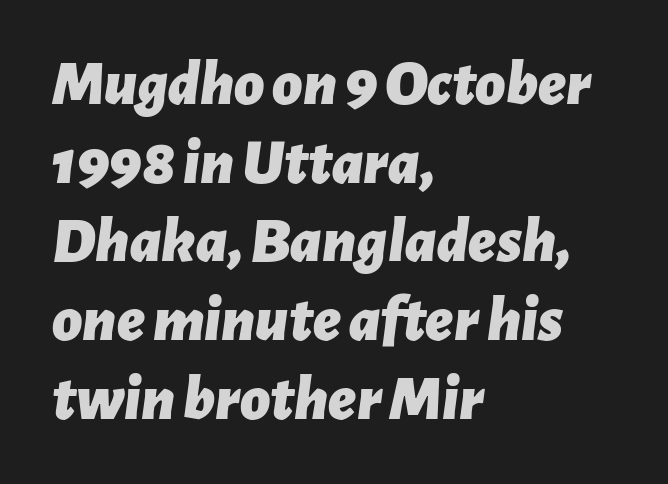
Here the designer chose a conventional face with non-uniform glyph widths. Each word holds together tightly as a unit, with standard inter-letter gaps. Layout note: lines flush left. Decoration check: the copy has no underline. The whole block is typeset with a tilt.
